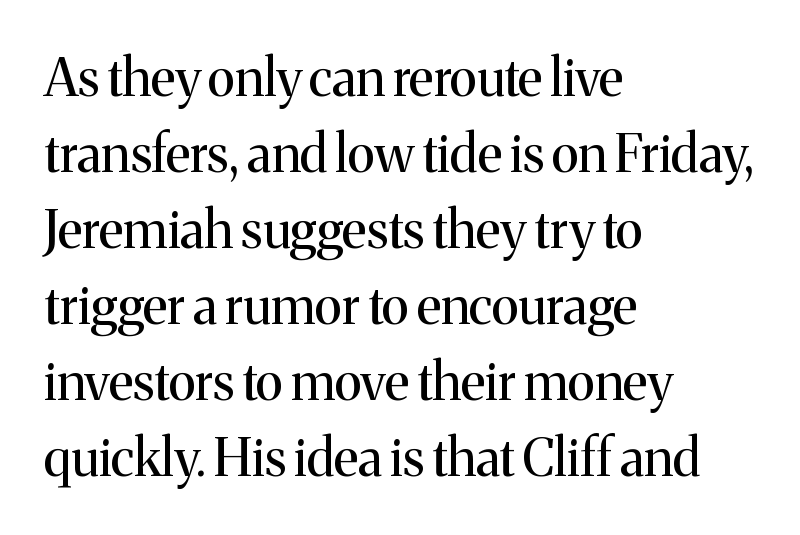
What stands out about the letter spacing? Nothing — it is the standard amount. Is this a fixed-width face? No — the glyphs have proportional, varying widths. Plain, unruled lines of type. Short and long lines alike share a common starting point at left. Leading: standard. The letters look calm and open, with moderate or lighter stems.
